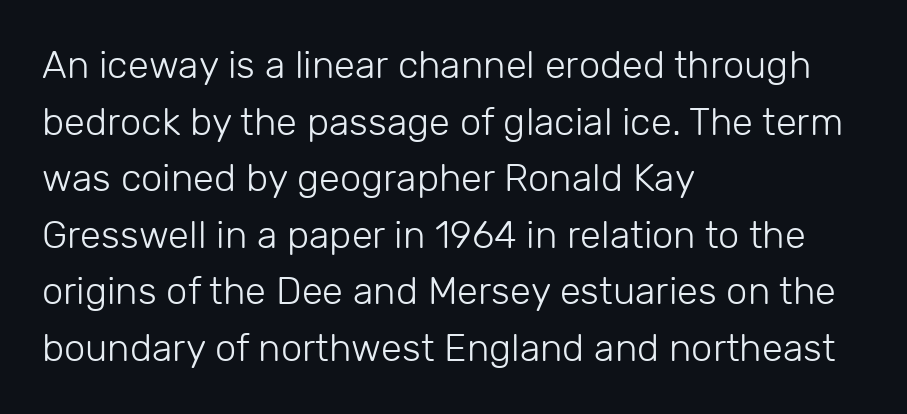
The image shows 38 px light sans-serif type, upright; set left-aligned, normal line spacing (1.49x), normal letter spacing, not underlined; low stroke contrast and a medium x-height.
